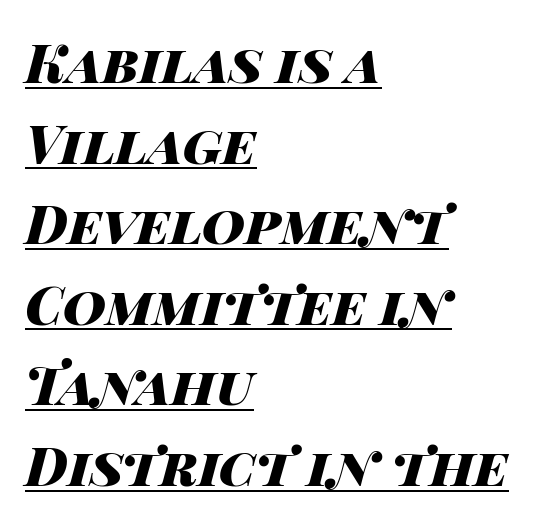
Q: Is the text bold? A: Yes.
Q: Is the text italic (slanted)? A: Yes, it leans right by about 14 degrees.
Q: Is the text underlined? A: Yes.
Q: How is the paragraph aligned? A: Left-aligned.
Q: Is the spacing between letters normal or unusually wide? A: Normal.
Q: Is the spacing between lines tight, normal or loose? A: Normal.
Q: Width (condensed, normal, or wide)? A: Wide.
Q: Stroke contrast? A: High.
Q: x-height? A: Large.
Q: Monospaced? A: No.
